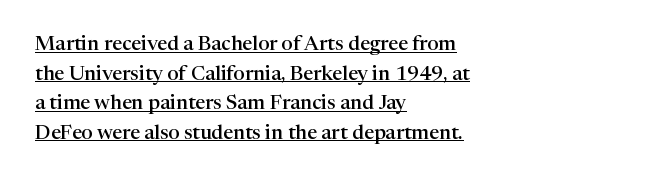
Q: Is the text bold? A: Semi-bold.
Q: Is the text italic (slanted)? A: No, it is upright.
Q: Is the text underlined? A: Yes.
Q: How is the paragraph aligned? A: Left-aligned.
Q: Is the spacing between letters normal or unusually wide? A: Normal.
Q: Is the spacing between lines tight, normal or loose? A: Normal.
